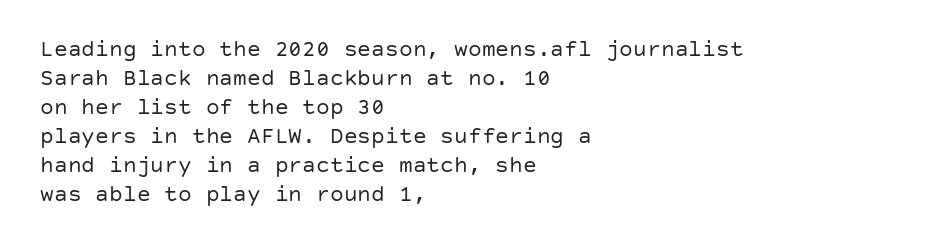
A typesetter would call this zero additional tracking. If you drew a line through each stem, it would be perfectly vertical. This block has exactly the height ordinary leading produces. Teacher's note: observe the even left margin — that is flush-left alignment. The area under the type is left untouched. This is not heavy type; no bold has been used.
